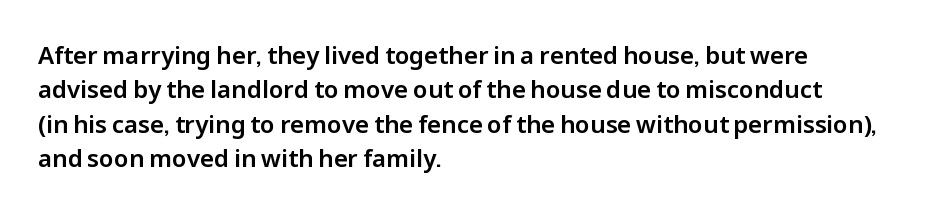
Q: Is the text italic (slanted)? A: No, it is upright.
Q: Is the text underlined? A: No.
Q: How is the paragraph aligned? A: Left-aligned.
Q: Is the spacing between letters normal or unusually wide? A: Normal.
Q: Is the spacing between lines tight, normal or loose? A: Normal.
